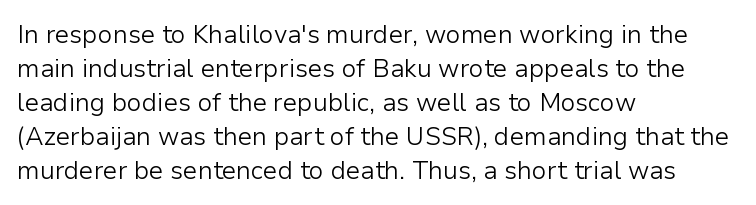
A normal amount of white space separates one row of letters from the next. Honestly, the letter spacing is just normal — you wouldn't notice it. The font's upright variant was chosen for this text. Is this a heavy cut? Hardly; it is regular or lighter. Caption: multi-line text, flush left, ragged right.
